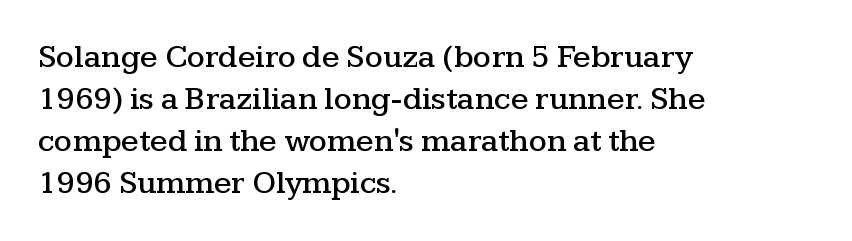
The image shows 32 px wide serif type, upright; set left-aligned, normal line spacing (1.31x), normal letter spacing, not underlined; medium stroke contrast and a medium x-height.
